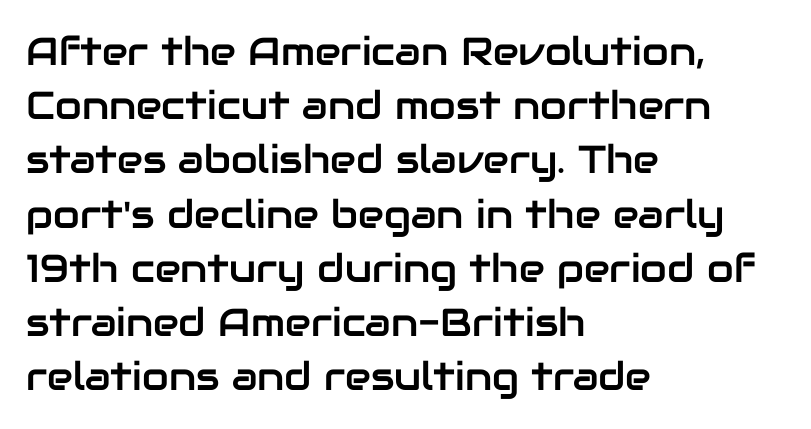
{"serif": "no", "italic": "no", "width": "normal", "stroke_contrast": "low", "x_height": "medium", "monospaced": "no", "underline": "no", "align": "left", "line_spacing": "normal", "line_spacing_ratio": 1.39, "letter_spacing": "normal", "letter_spacing_em": 0.0, "glyph_px": 39}
